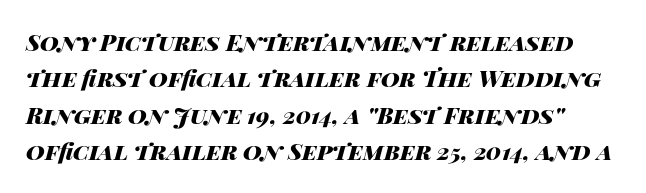
The image shows 23 px bold type, italic (leaning right); set normal line spacing (1.58x), normal letter spacing, not underlined.
